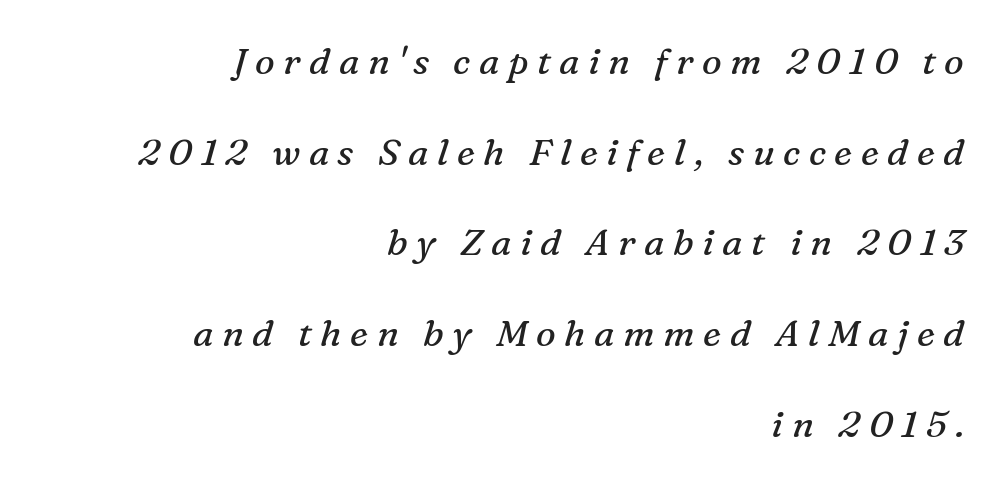
{"serif": "yes", "italic": "yes", "lean": "right", "slant_degrees": 16, "bold": "no", "weight": "regular", "width": "normal", "stroke_contrast": "medium", "x_height": "medium", "monospaced": "no", "underline": "no", "align": "right", "line_spacing": "loose", "line_spacing_ratio": 2.45, "letter_spacing": "wide", "letter_spacing_em": 0.23, "glyph_px": 37}
